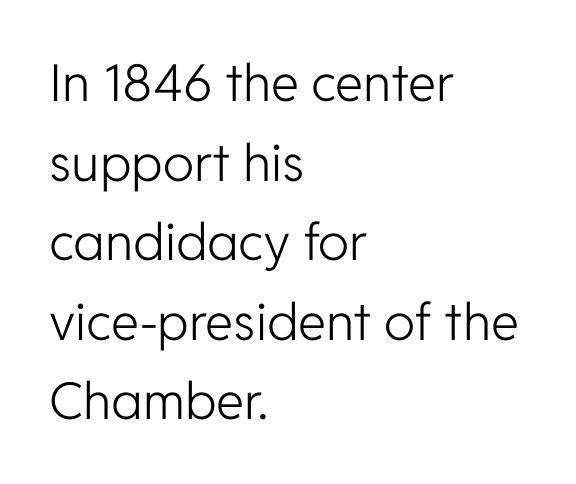
{"serif": "no", "italic": "no", "bold": "no", "weight": "light", "width": "normal", "stroke_contrast": "low", "x_height": "medium", "monospaced": "no", "underline": "no", "align": "left", "line_spacing": "normal", "line_spacing_ratio": 1.56, "letter_spacing": "normal", "letter_spacing_em": 0.0, "glyph_px": 51}
